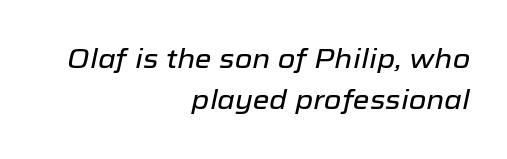
{"italic": "yes", "lean": "right", "slant_degrees": 12, "underline": "no", "align": "right", "line_spacing": "normal", "line_spacing_ratio": 1.52, "letter_spacing": "normal", "letter_spacing_em": 0.0, "glyph_px": 27}
